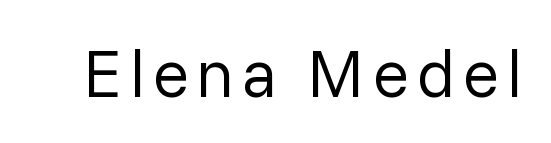
Q: Is the text bold? A: No.
Q: Is the text italic (slanted)? A: No, it is upright.
Q: Is the typeface a serif or a sans-serif typeface? A: Sans-serif.
Q: Is the text underlined? A: No.
Q: Width (condensed, normal, or wide)? A: Normal.
Q: Stroke contrast? A: Low.
Q: x-height? A: Medium.
Q: Monospaced? A: No.
